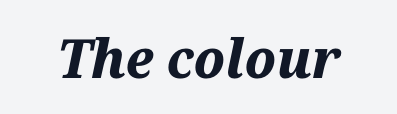
{"italic": "yes", "lean": "right", "slant_degrees": 12, "bold": "yes", "weight": "bold", "width": "normal", "stroke_contrast": "medium", "x_height": "medium", "monospaced": "no", "underline": "no", "letter_spacing": "normal", "letter_spacing_em": 0.0, "glyph_px": 54}
